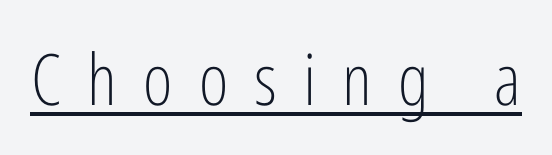
The image shows 71 px light, condensed sans-serif type, upright; set unusually wide letter spacing (+0.37 em), underlined; low stroke contrast and a medium x-height.
